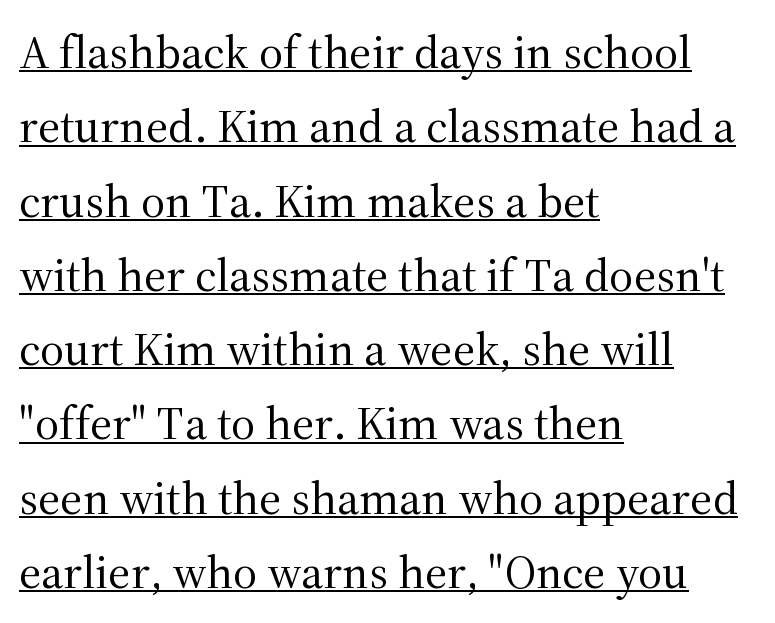
The space between consecutive lines is moderate. The designer went with a serif here, giving each stem small feet. Heaviness? Minimal to ordinary, like unemphasized prose. The letterforms sit shoulder to shoulder at normal distance. Proportional: the letters do not fall into vertical columns. The typesetter chose a ragged-right arrangement here.
